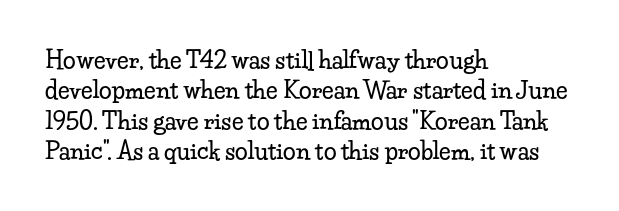
The image shows 23 px text type, upright; set left-aligned, normal line spacing (1.32x), normal letter spacing, not underlined.
